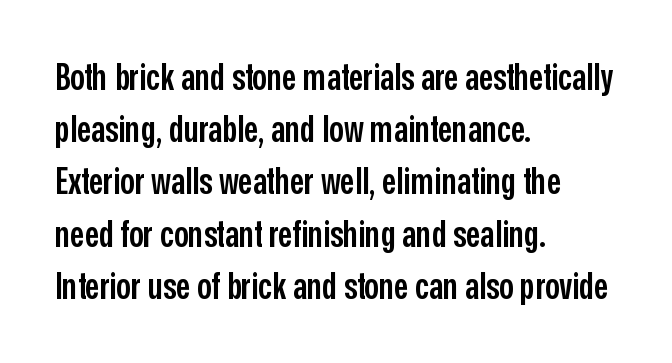
The setting favours the left margin, as ordinary paragraphs usually do. Summary of weight: moderately heavy, a semibold. Each word holds together tightly as a unit, with standard inter-letter gaps. The space beneath each line is pristine and unruled.
